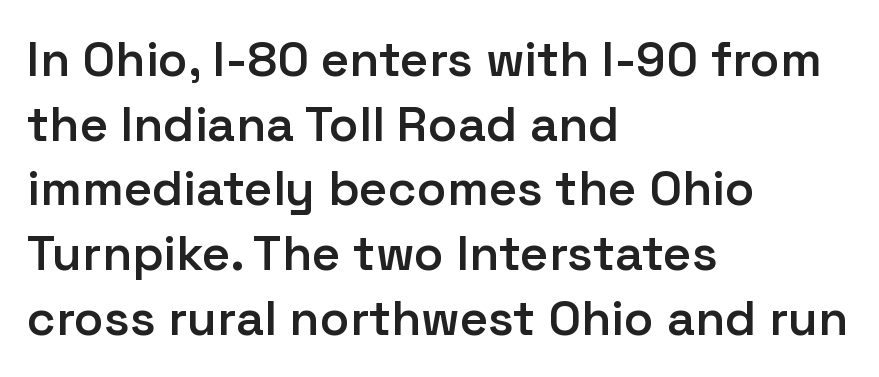
The image shows 49 px semibold sans-serif type, upright; set left-aligned, normal line spacing (1.32x), normal letter spacing, not underlined; low stroke contrast and a medium x-height.
